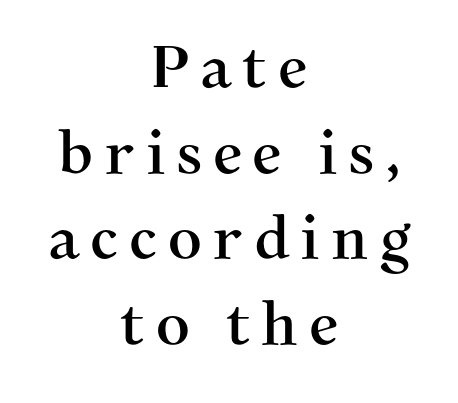
{"serif": "yes", "italic": "no", "width": "normal", "stroke_contrast": "medium", "x_height": "medium", "monospaced": "no", "underline": "no", "align": "center", "line_spacing": "normal", "line_spacing_ratio": 1.45, "glyph_px": 59}
